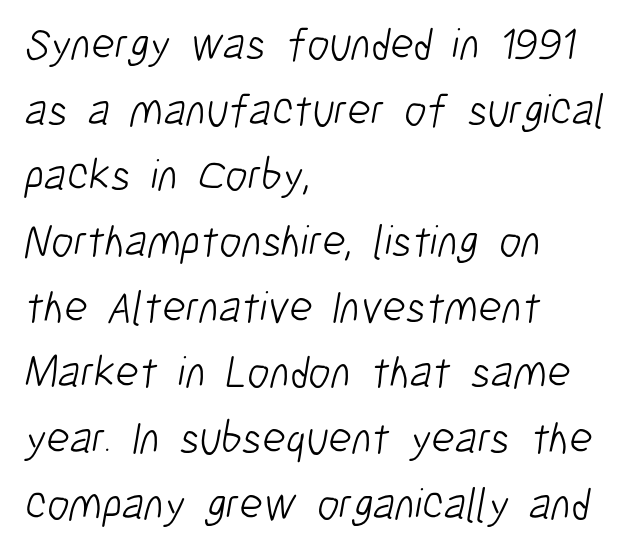
The image shows 45 px light, condensed sans-serif type; set left-aligned, normal line spacing (1.46x), normal letter spacing, not underlined; low stroke contrast and a medium x-height.
